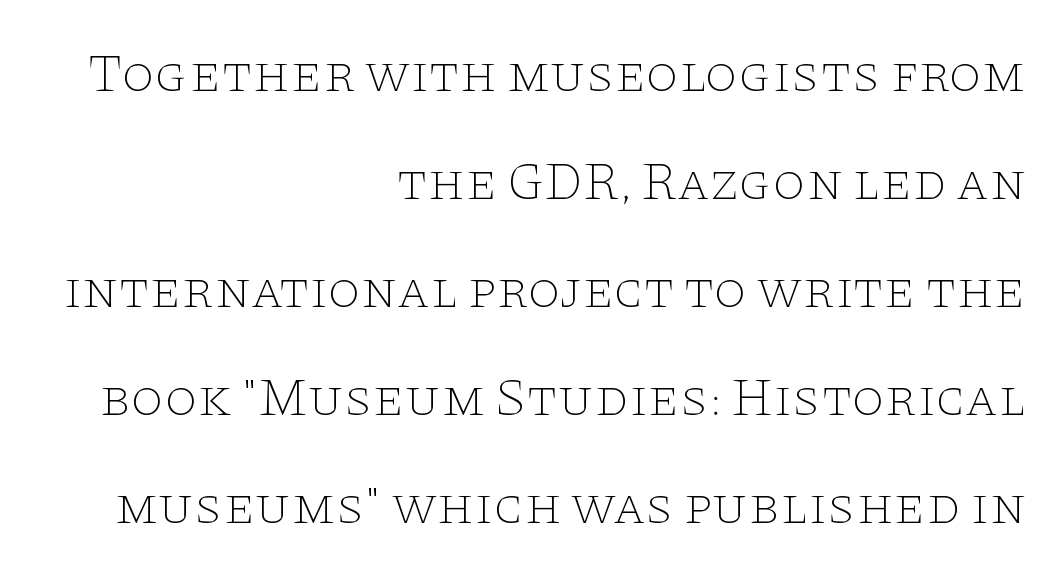
Q: Is the text bold? A: No.
Q: Is the text italic (slanted)? A: No, it is upright.
Q: Is the typeface a serif or a sans-serif typeface? A: Serif.
Q: Is the text underlined? A: No.
Q: How is the paragraph aligned? A: Right-aligned.
Q: Is the spacing between letters normal or unusually wide? A: Normal.
Q: Is the spacing between lines tight, normal or loose? A: Loose.
Q: Width (condensed, normal, or wide)? A: Wide.
Q: Stroke contrast? A: Low.
Q: x-height? A: Large.
Q: Monospaced? A: No.
